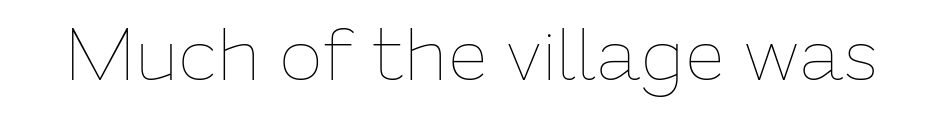
The strip under each line holds only bare page. If you drew a line through each stem, it would be perfectly vertical. The gaps between neighbouring characters are ordinary and unremarkable. The weight tops out at a normal text grade. Think of a printed novel: that variable character pitch is what you see here.
